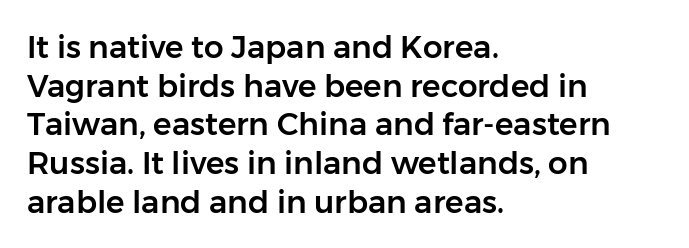
Characters remain perfectly vertical along every line. The foot of each line stays bare and open. Is the letter spacing exaggerated? No — it looks like the ordinary default. Horizontal alignment here is leftward, the default for most running prose. The designer left line spacing at the default.
